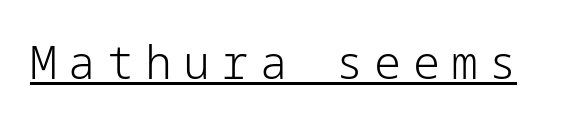
{"serif": "no", "italic": "no", "bold": "no", "weight": "light", "width": "normal", "stroke_contrast": "low", "x_height": "medium", "underline": "yes", "letter_spacing": "wide", "letter_spacing_em": 0.25, "glyph_px": 45}
